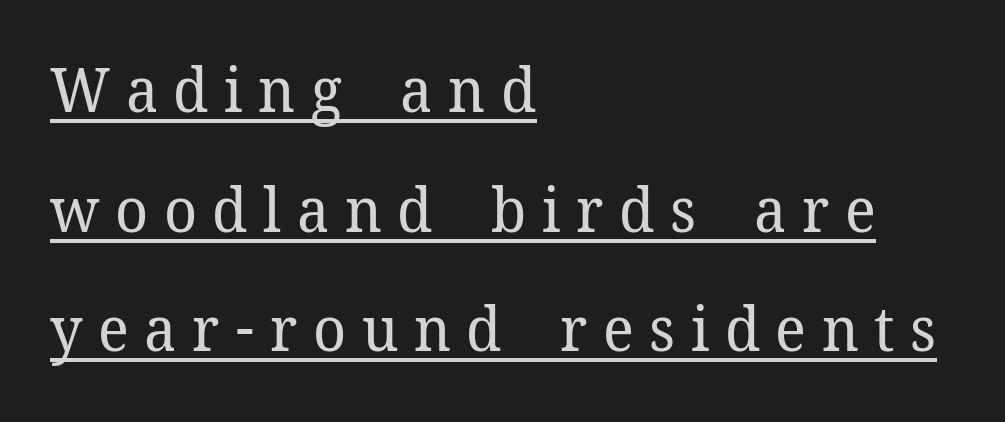
Note: serifs present on the glyphs. These glyphs show unthickened strokes, regular width or finer. Horizontal bands of white between lines are thick stripes. Someone cranked the tracking dial way up on this one. Character widths vary here, with narrow letters taking less room than wide ones. Does a line run under the words? Yes, clearly.
